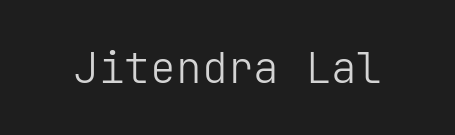
The image shows 43 px light sans-serif type, upright; set normal letter spacing, not underlined; low stroke contrast and a medium x-height.
